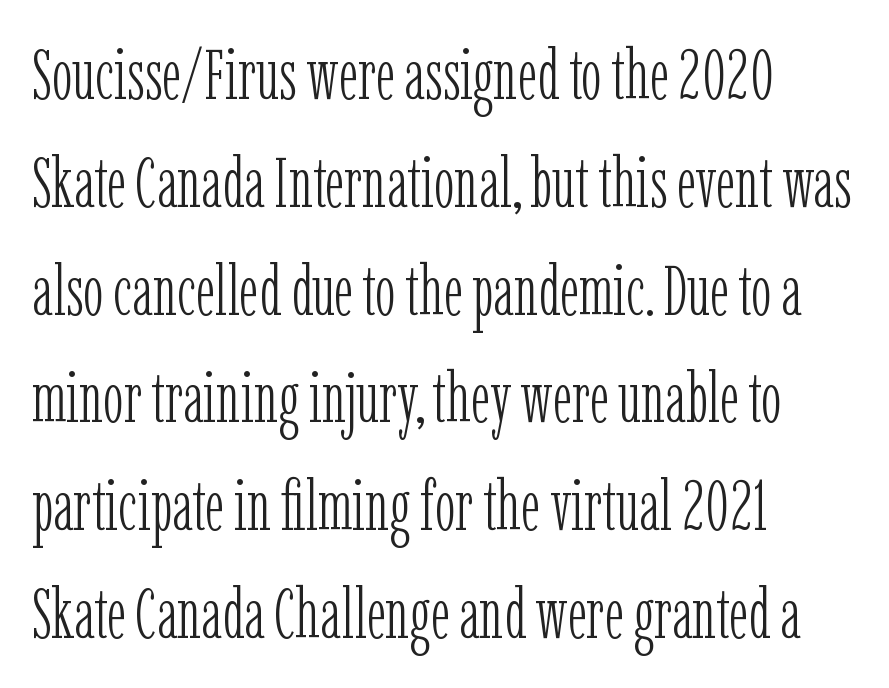
A typesetter would call this zero additional tracking. The letterforms sit at book weight or below. Plain, unruled lines of type. Posture: upright roman.
